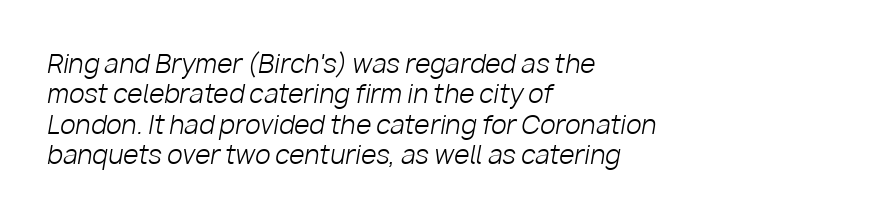
Visually the block forms a straight wall on the left and a jagged coastline on the right. Weight: regular or lighter. The space beneath each line is pristine and unruled. Compared with typical body copy, the letter spacing here is the same.
